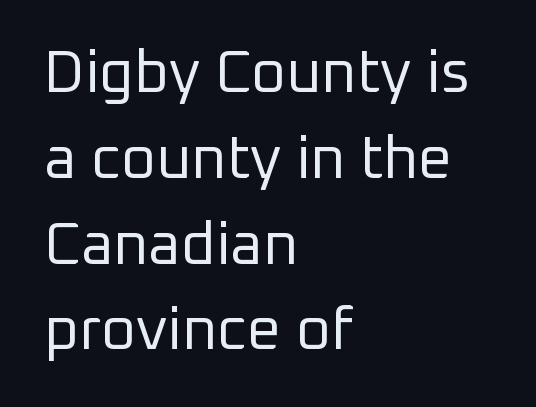
The image shows 60 px regular-weight sans-serif type, upright; set left-aligned, normal line spacing (1.43x), normal letter spacing, not underlined; low stroke contrast and a medium x-height.
